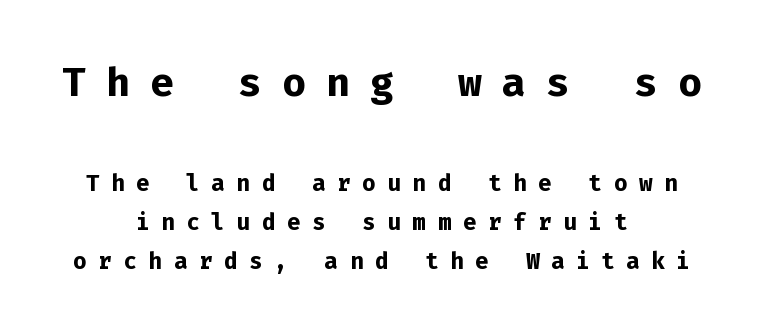
{"serif": "no", "italic": "no", "bold": "yes", "weight": "semibold", "width": "normal", "stroke_contrast": "low", "x_height": "medium", "monospaced": "yes", "underline": "no", "align": "center", "line_spacing_ratio": 1.23, "letter_spacing": "wide", "letter_spacing_em": 0.36, "larger_block": "first", "size_ratio": 1.75, "glyph_px": 56}
